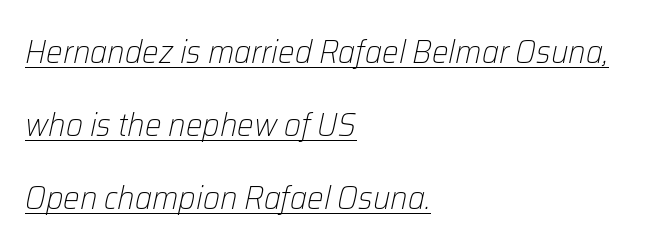
Q: Is the text bold? A: No.
Q: Is the text italic (slanted)? A: Yes, it leans right by about 12 degrees.
Q: Is the text underlined? A: Yes.
Q: How is the paragraph aligned? A: Left-aligned.
Q: Is the spacing between letters normal or unusually wide? A: Normal.
Q: Is the spacing between lines tight, normal or loose? A: Loose.
Q: Width (condensed, normal, or wide)? A: Normal.
Q: Stroke contrast? A: Low.
Q: x-height? A: Medium.
Q: Monospaced? A: No.
